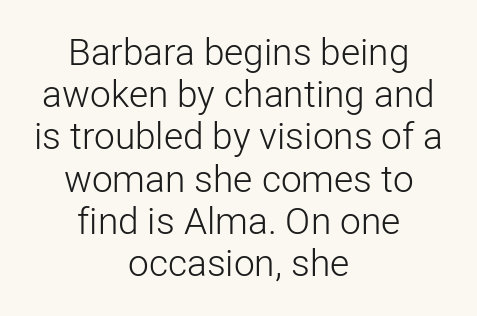
{"serif": "no", "italic": "no", "bold": "no", "weight": "light", "width": "normal", "stroke_contrast": "low", "x_height": "medium", "monospaced": "no", "underline": "no", "align": "center", "line_spacing": "tight", "line_spacing_ratio": 1.14, "letter_spacing": "normal", "letter_spacing_em": 0.0, "glyph_px": 37}
